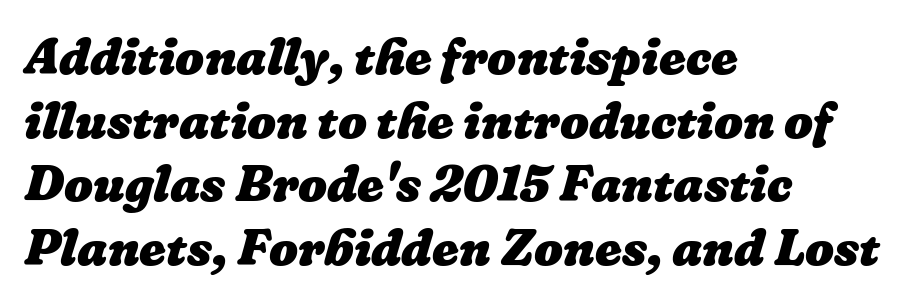
The image shows 51 px heavy type; set left-aligned, normal line spacing (1.25x), normal letter spacing, not underlined; low stroke contrast and a medium x-height.
